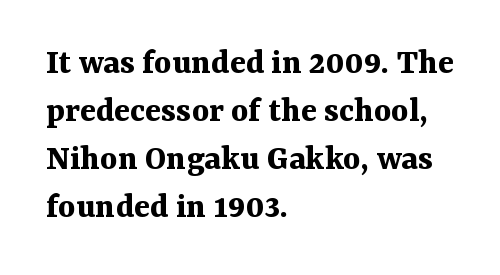
{"serif": "yes", "italic": "no", "bold": "yes", "weight": "bold", "width": "normal", "stroke_contrast": "medium", "x_height": "medium", "monospaced": "no", "underline": "no", "align": "left", "line_spacing": "normal", "line_spacing_ratio": 1.3, "letter_spacing": "normal", "letter_spacing_em": 0.0, "glyph_px": 37}
